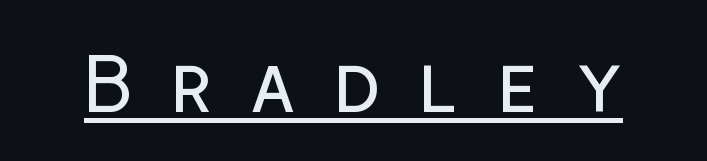
This is not heavy type; no bold has been used. Looks like someone drew a line under every word here. Here the glyphs are tracked loosely, breaking word shapes into spaced letters. These lines were composed using upright roman letters. Varying glyph widths throughout — classic text-font behaviour.
